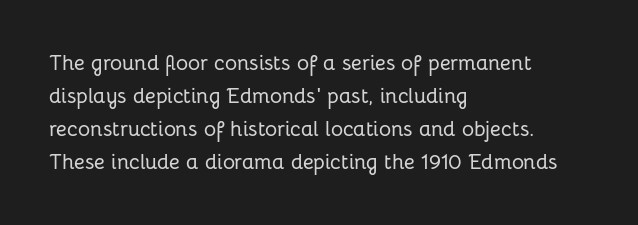
The image shows 21 px text type, upright; set left-aligned, normal line spacing (1.57x), normal letter spacing, not underlined.
